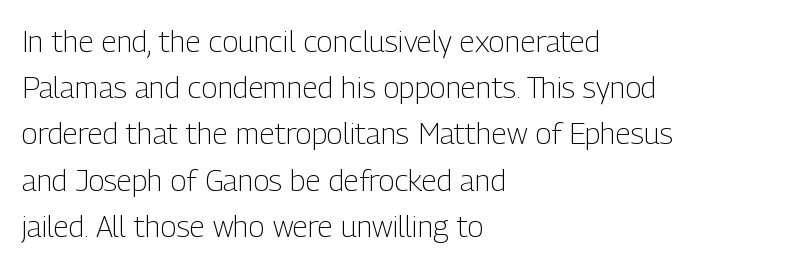
Is this a fixed-width face? No — the glyphs have proportional, varying widths. Observe the absence of serifs on each vertical stroke in this sample. The text block is weighted toward the left margin, trailing off unevenly rightward. No extra ink here — the face is not bold. Students, note that the glyphs here touch the page at normal intervals. The typography opts for an upright posture over an oblique one.
